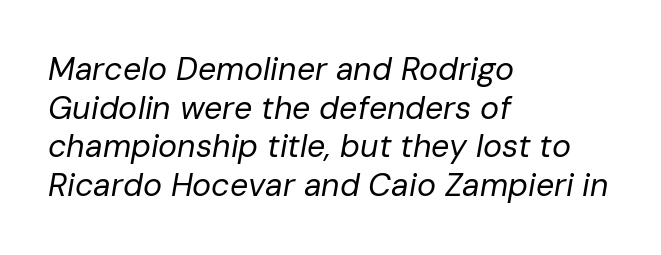
Tall strokes in this sample are angled rather than plumb. Is the type heavy? It reads as light-to-regular instead. No word sits above an underline. One-word summary of the alignment: left.
